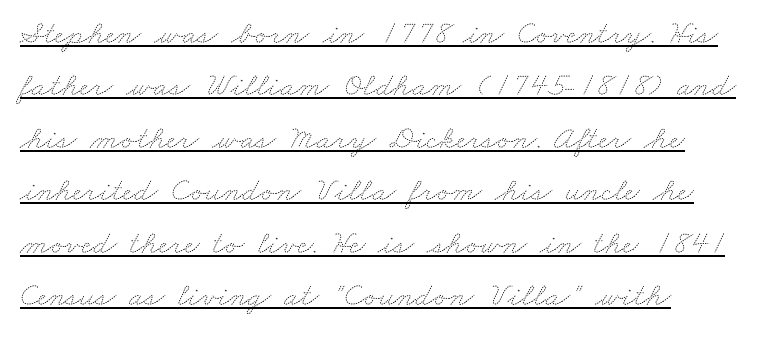
Q: Is the text bold? A: No.
Q: Is the text underlined? A: Yes.
Q: How is the paragraph aligned? A: Left-aligned.
Q: Is the spacing between letters normal or unusually wide? A: Normal.
Q: Is the spacing between lines tight, normal or loose? A: Normal.
Q: Width (condensed, normal, or wide)? A: Wide.
Q: Stroke contrast? A: Medium.
Q: x-height? A: Small.
Q: Monospaced? A: No.
